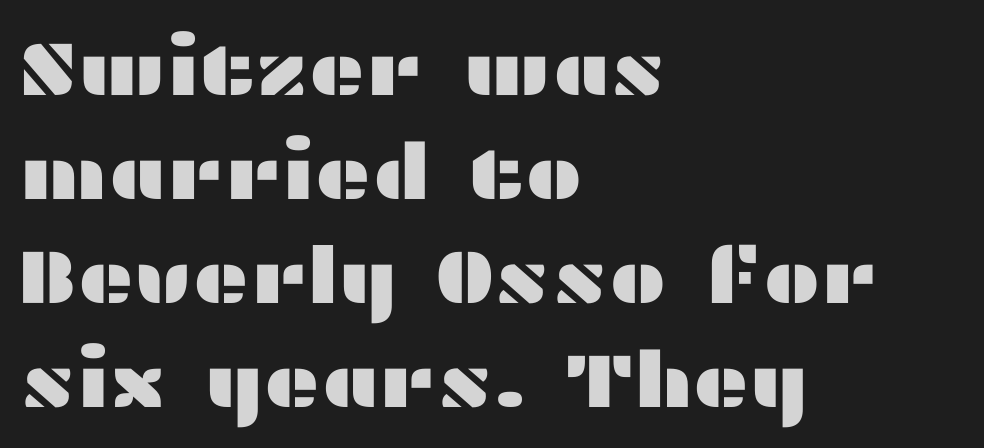
The image shows 77 px wide sans-serif type, upright; set left-aligned, normal line spacing (1.35x), normal letter spacing, not underlined; medium stroke contrast and a medium x-height.
